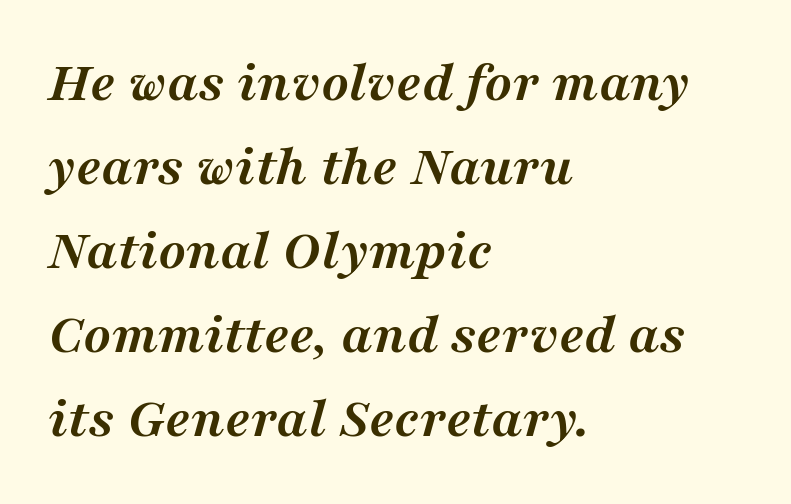
In terms of leading, this rendering sits right in the middle. Style check: oblique. Honestly, there is no underline to notice here at all. A serif font was chosen for this passage. Proportional: the letters do not fall into vertical columns. This sample is left-justified, so line endings fall wherever the words run out.
